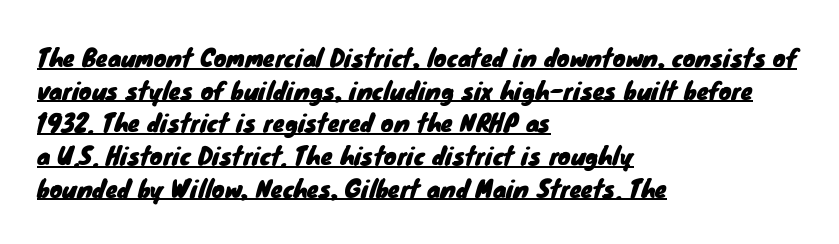
A continuous stroke trails under the words, as in a hyperlink. The tracking reads as untouched default to a designer's eye. Line beginnings align vertically; line endings do not. The vertical gap from one line to the next is medium.
